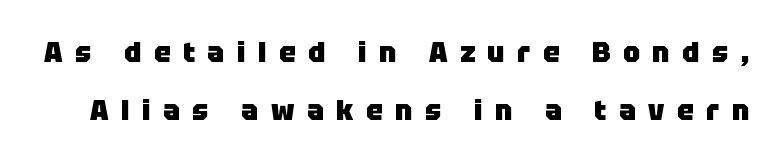
The image shows 28 px heavy sans-serif type, upright; set loose line spacing (2.07x), unusually wide letter spacing (+0.45 em), not underlined; low stroke contrast and a large x-height.
